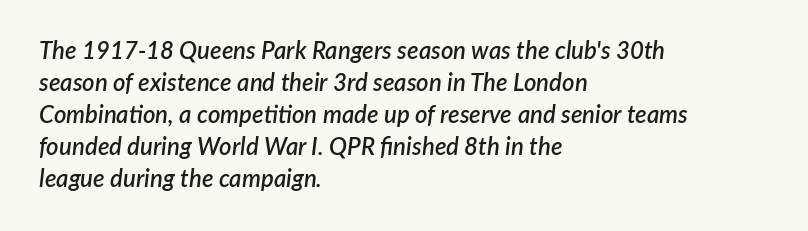
Caption: multi-line text, flush left, ragged right. Notice the strokes are somewhat thickened but not fully heavy: this is a semibold. The line-height multiplier appears to be the usual default. Underlining? Definitely not there. The font's italic variant was chosen for this text.
